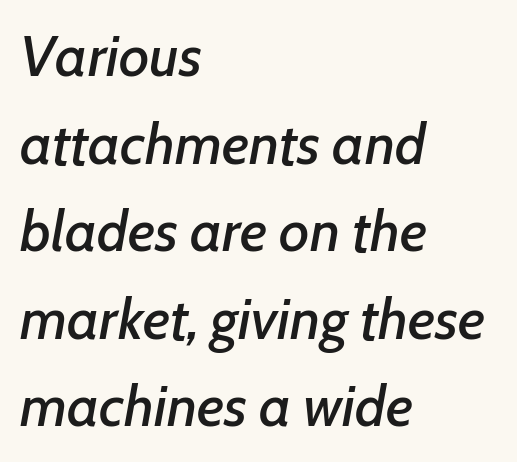
The image shows 58 px text type, italic (leaning right); set left-aligned, normal line spacing (1.51x), normal letter spacing, not underlined; low stroke contrast and a medium x-height.
